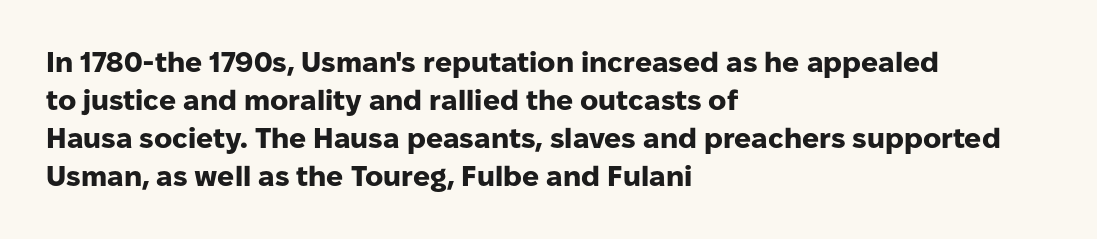
The image shows 28 px heavy sans-serif type, upright; set left-aligned, normal line spacing (1.36x), normal letter spacing, not underlined; low stroke contrast and a medium x-height.
